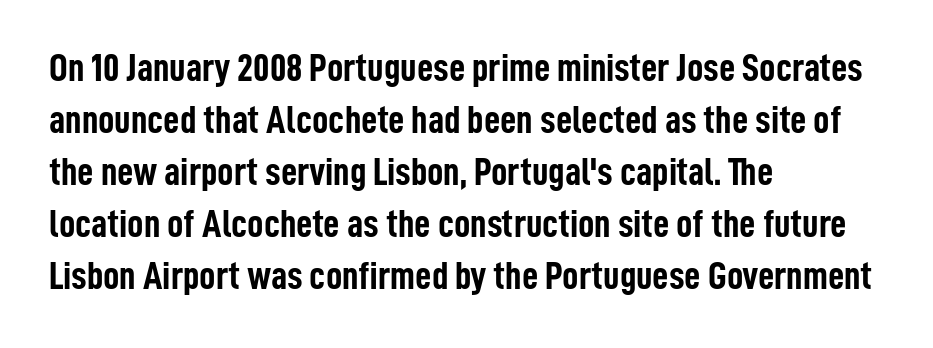
{"serif": "no", "italic": "no", "bold": "yes", "weight": "semibold", "width": "condensed", "stroke_contrast": "low", "x_height": "medium", "monospaced": "no", "underline": "no", "align": "left", "line_spacing": "normal", "line_spacing_ratio": 1.3, "letter_spacing": "normal", "letter_spacing_em": 0.0, "glyph_px": 40}
